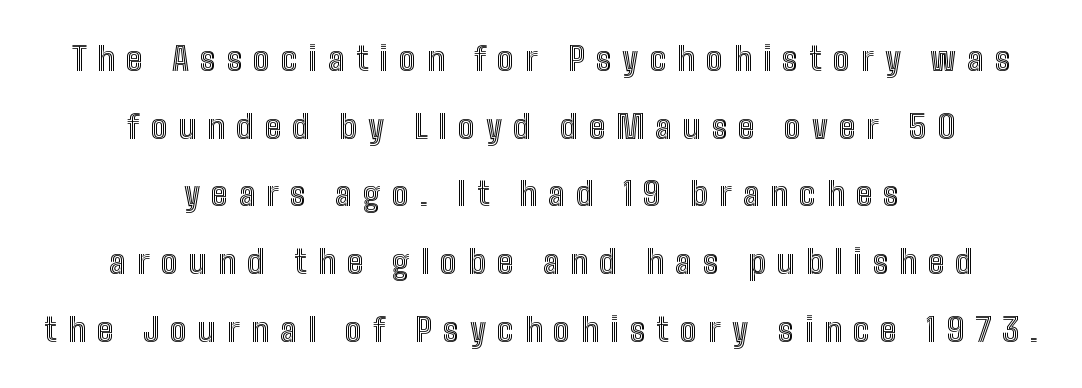
Descenders are the only things crossing below the line. Airy leading. The letters are spread apart with noticeably loose tracking. These lines stack symmetrically, like a column narrowing and widening about its center.
